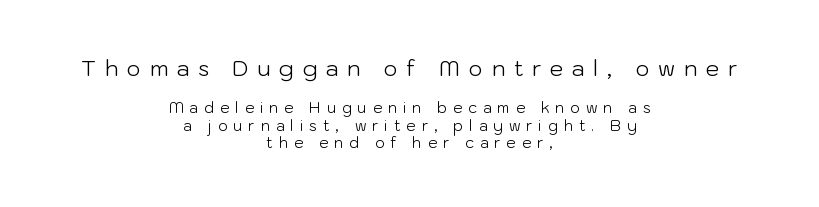
How are the letters spaced? Widely, with obvious added tracking. Ordinary non-slanted type is in use. Nothing heavy about these letters — not bold at all. Is the block centered? Yes — each line is placed symmetrically about the middle.
